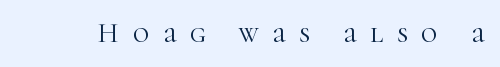
Q: Is the text bold? A: No.
Q: Is the text italic (slanted)? A: No, it is upright.
Q: Is the typeface a serif or a sans-serif typeface? A: Serif.
Q: Is the text underlined? A: No.
Q: Is the spacing between letters normal or unusually wide? A: Unusually wide.
Q: Width (condensed, normal, or wide)? A: Normal.
Q: Stroke contrast? A: High.
Q: x-height? A: Medium.
Q: Monospaced? A: No.
